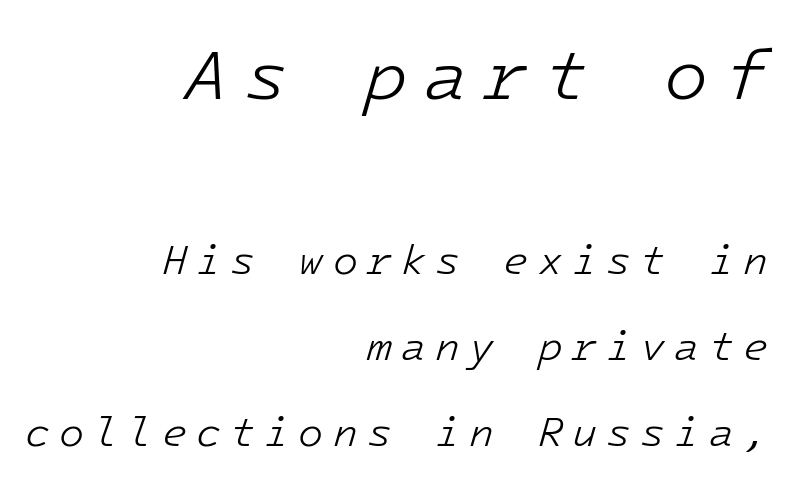
Q: Is the text bold? A: No.
Q: Is the text italic (slanted)? A: Yes, it leans right by about 16 degrees.
Q: Is the text underlined? A: No.
Q: How is the paragraph aligned? A: Right-aligned.
Q: Is the spacing between letters normal or unusually wide? A: Unusually wide.
Q: Is the spacing between lines tight, normal or loose? A: Loose.
Q: Which block of text is set in a larger size, the first (top) or the second (bottom)? A: The first (top) one.
Q: Width (condensed, normal, or wide)? A: Normal.
Q: Stroke contrast? A: Low.
Q: x-height? A: Medium.
